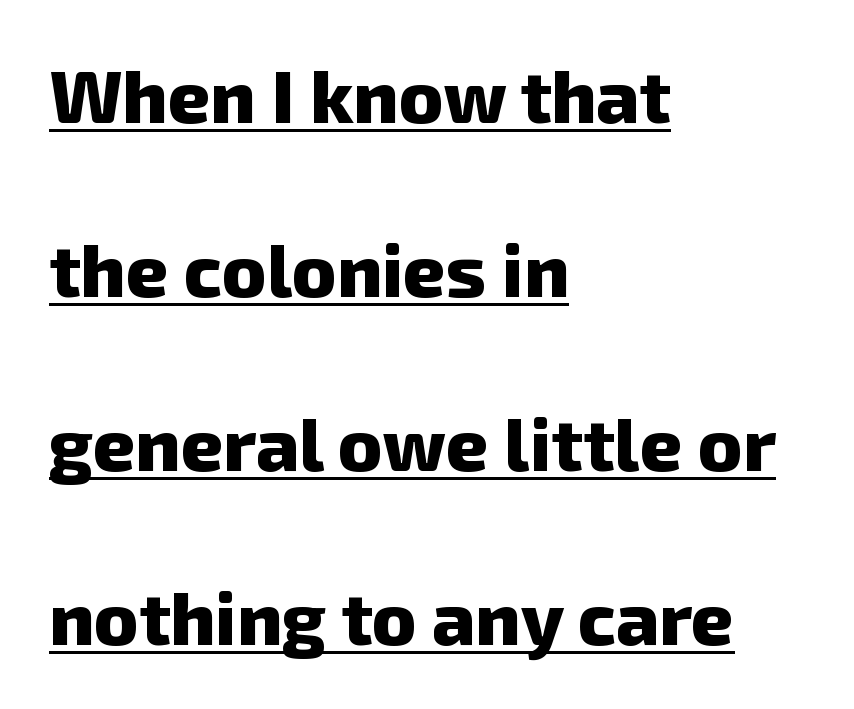
The letters sit at their default tracking, neither squeezed nor spread. Pretty heavy lettering here — definitely bold. Is there much room between lines? Yes — plenty of vertical air separates them. Unlike a traditional serif, this face leaves its strokes unadorned. Honestly, the underline is the first thing you notice here.
